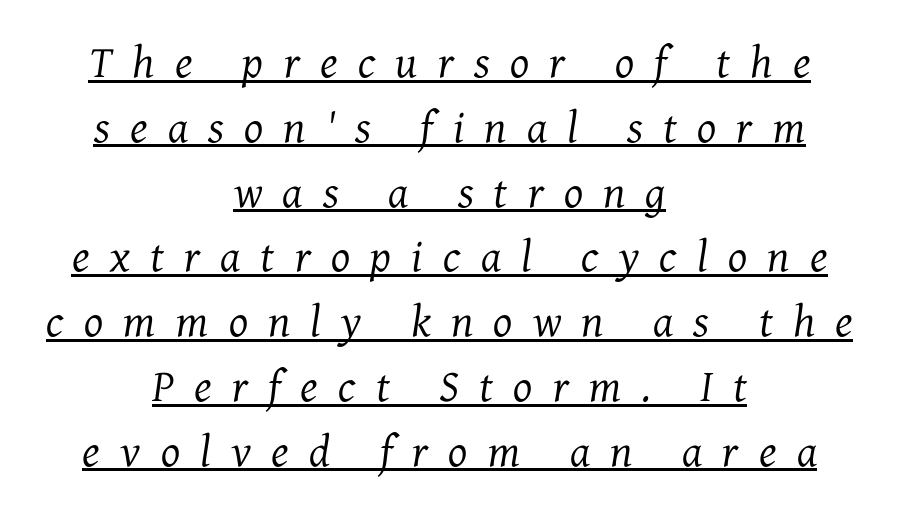
{"serif": "yes", "italic": "yes", "lean": "right", "slant_degrees": 7, "bold": "no", "weight": "regular", "width": "normal", "stroke_contrast": "medium", "x_height": "medium", "monospaced": "no", "underline": "yes", "align": "center", "line_spacing": "normal", "line_spacing_ratio": 1.44, "letter_spacing": "wide", "letter_spacing_em": 0.45, "glyph_px": 45}
